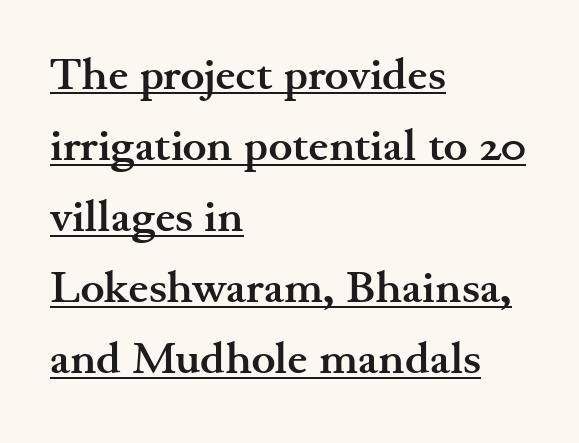
The image shows 45 px semibold, wide serif type, upright; set left-aligned, normal line spacing (1.58x), normal letter spacing, underlined; medium stroke contrast and a small x-height.
